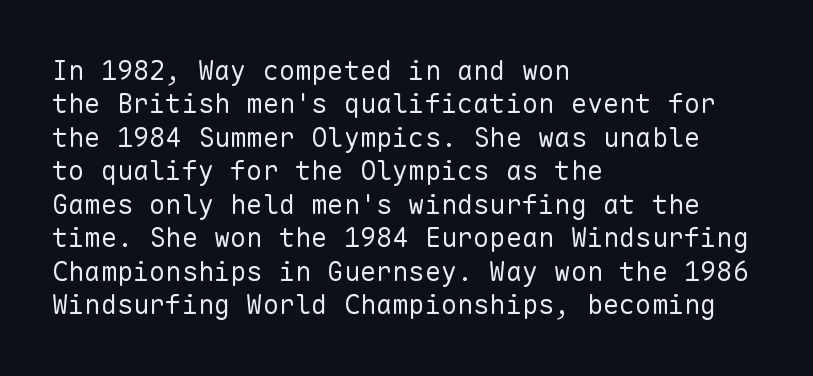
Q: Is the text bold? A: No.
Q: Is the text italic (slanted)? A: No, it is upright.
Q: Is the text underlined? A: No.
Q: How is the paragraph aligned? A: Left-aligned.
Q: Is the spacing between letters normal or unusually wide? A: Normal.
